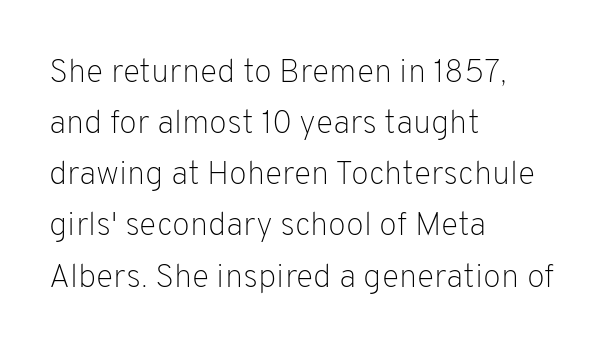
The image shows 33 px light sans-serif type, upright; set left-aligned, normal line spacing (1.55x), normal letter spacing, not underlined; low stroke contrast and a medium x-height.
